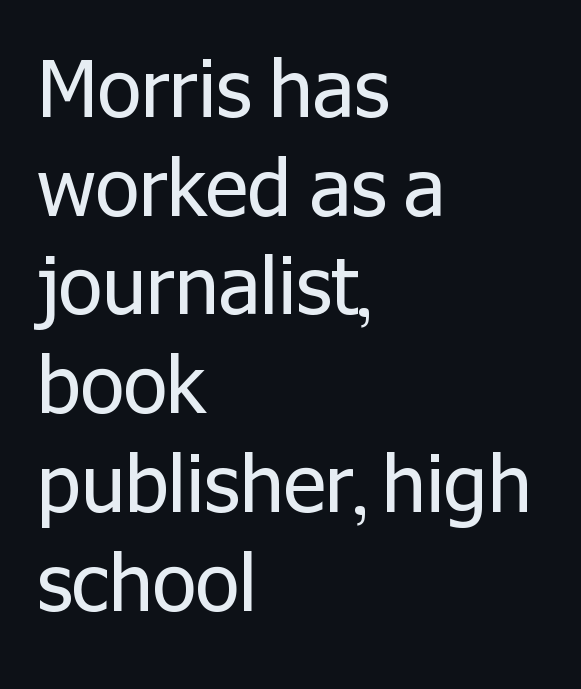
Italic? Not at all — the glyphs are vertical. Underline: absent. One glance says typical: line gaps are just what's usual. These glyphs show unthickened strokes, regular width or finer. Each letter's strokes conclude bluntly, with no projecting serifs.
